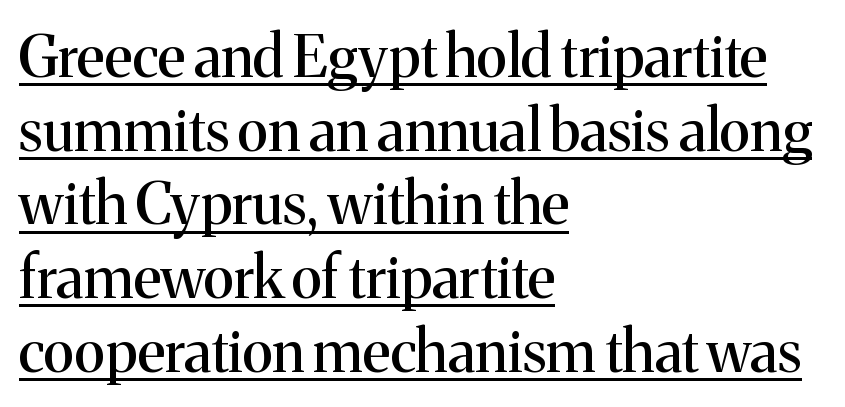
This rendering leaves character spacing at its baseline value. The letters stand upright; this is a roman face. To sum up the face: it has serifs. The line-height multiplier appears to be the usual default. Compared with a centered layout, this one pins lines to the left instead. You could not count columns in this text — the font is proportionally spaced.
